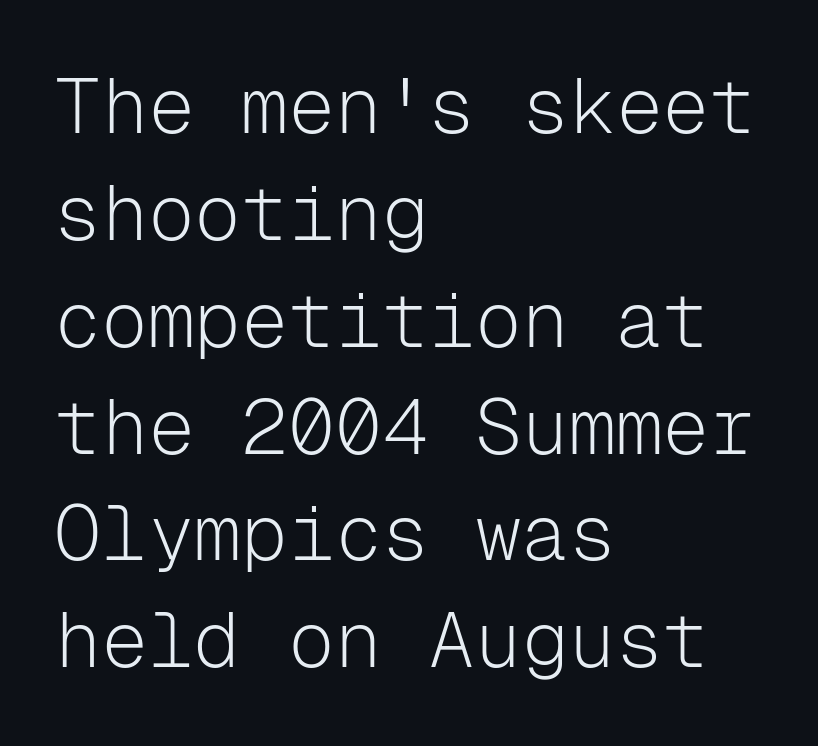
The image shows 78 px light sans-serif type, upright, monospaced; set left-aligned, normal line spacing (1.37x), normal letter spacing, not underlined; low stroke contrast and a medium x-height.
